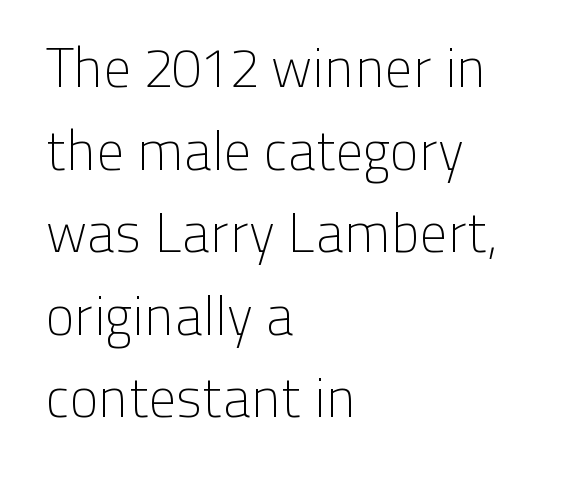
{"serif": "no", "italic": "no", "bold": "no", "weight": "light", "width": "normal", "stroke_contrast": "low", "x_height": "medium", "monospaced": "no", "underline": "no", "align": "left", "line_spacing": "normal", "line_spacing_ratio": 1.53, "letter_spacing": "normal", "letter_spacing_em": 0.0, "glyph_px": 54}
